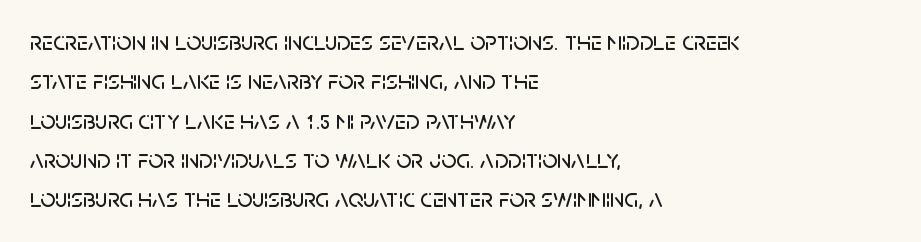
The image shows 26 px text type, upright; set left-aligned, normal line spacing (1.51x), normal letter spacing, not underlined.
